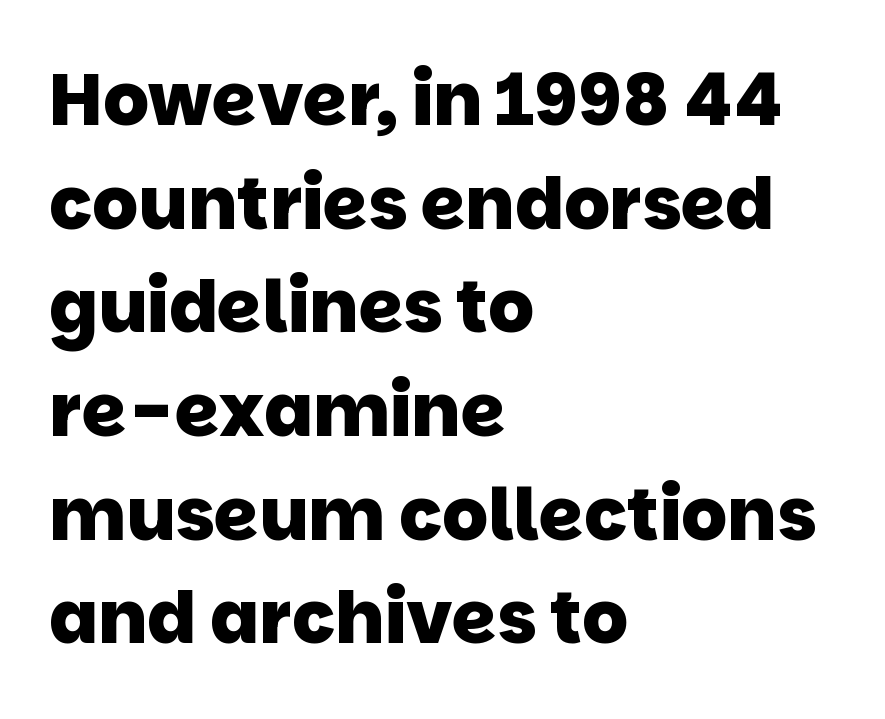
The image shows 72 px heavy sans-serif type; set left-aligned, normal line spacing (1.44x), normal letter spacing, not underlined; low stroke contrast and a large x-height.
